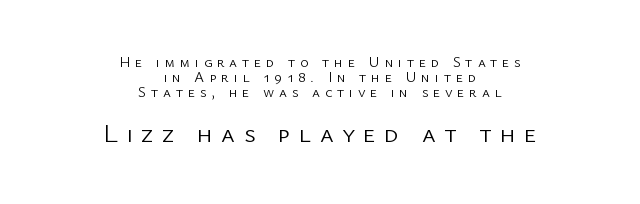
Q: Is the text bold? A: No.
Q: Is the text italic (slanted)? A: No, it is upright.
Q: Is the text underlined? A: No.
Q: How is the paragraph aligned? A: Centered.
Q: Is the spacing between letters normal or unusually wide? A: Unusually wide.
Q: Is the spacing between lines tight, normal or loose? A: Tight.
Q: Which block of text is set in a larger size, the first (top) or the second (bottom)? A: The second (bottom) one.
